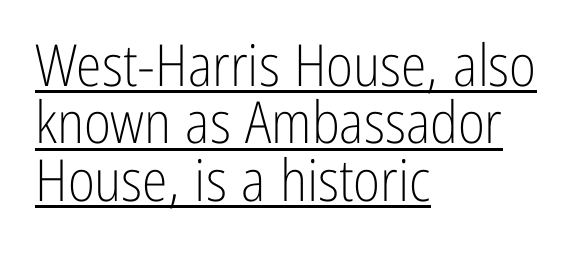
To sum up the face: it is a sans, with no serifs. You could not count columns in this text — the font is proportionally spaced. Closely set lines give the paragraph a compact silhouette. Short and long lines alike share a common starting point at left. Inter-character spacing is left at the font's built-in metrics.
